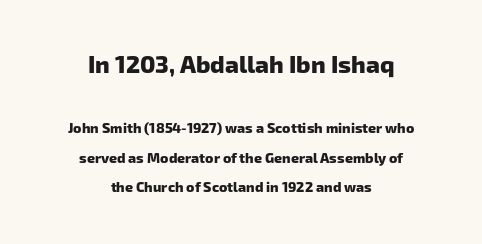
The image shows 24 px bold type; set centered, loose line spacing (2.12x), normal letter spacing, not underlined; the first (top) block is 1.71x larger.
